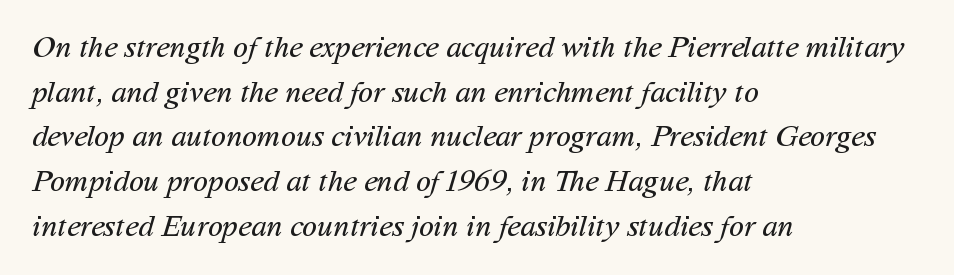
Anything drawn beneath the words? Only blank space. Each letter keeps its own natural width here, so spacing adapts to shape. Reading down the column, the eye jumps a familiar distance to each next line. Default kerning and tracking; the words read as compact shapes. Horizontal alignment here is leftward, the default for most running prose.
